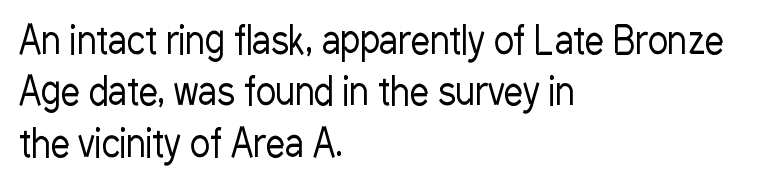
Q: Is the text bold? A: No.
Q: Is the text italic (slanted)? A: No, it is upright.
Q: Is the typeface a serif or a sans-serif typeface? A: Sans-serif.
Q: Is the text underlined? A: No.
Q: How is the paragraph aligned? A: Left-aligned.
Q: Is the spacing between letters normal or unusually wide? A: Normal.
Q: Is the spacing between lines tight, normal or loose? A: Normal.
Q: Width (condensed, normal, or wide)? A: Condensed.
Q: Stroke contrast? A: Low.
Q: x-height? A: Medium.
Q: Monospaced? A: No.
